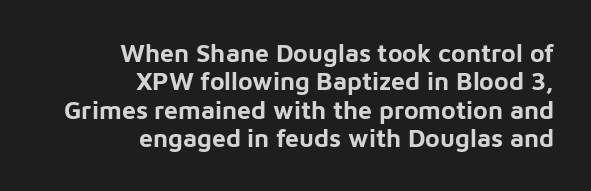
Q: Is the text bold? A: Yes.
Q: Is the text italic (slanted)? A: No, it is upright.
Q: Is the text underlined? A: No.
Q: How is the paragraph aligned? A: Right-aligned.
Q: Is the spacing between letters normal or unusually wide? A: Normal.
Q: Is the spacing between lines tight, normal or loose? A: Tight.
